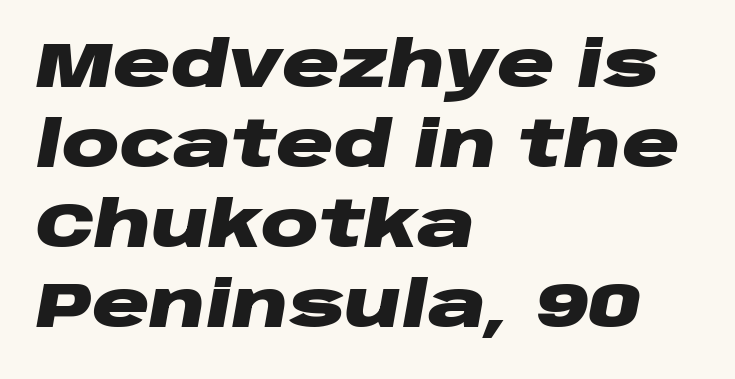
The image shows 64 px heavy, wide type, italic (leaning right); set left-aligned, normal line spacing (1.25x), normal letter spacing, not underlined; low stroke contrast and a large x-height.
